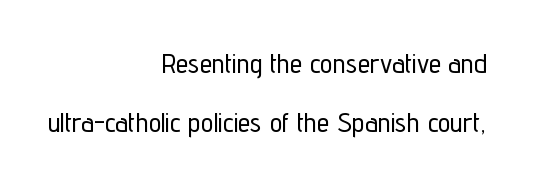
One glance says open: line gaps are wider than usual. Tracking value appears to be zero — textbook default spacing. The specimen reads as upright at a glance. The type family on display is of the sans-serif kind.
